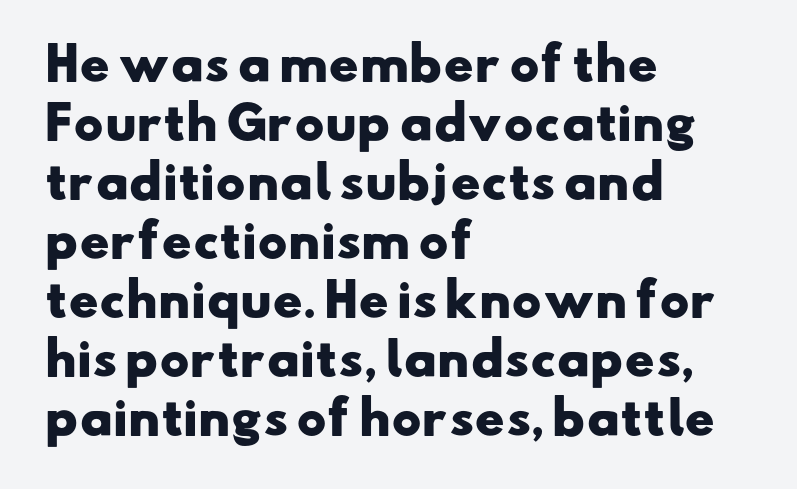
Q: Is the text bold? A: Yes.
Q: Is the typeface a serif or a sans-serif typeface? A: Sans-serif.
Q: Is the text underlined? A: No.
Q: How is the paragraph aligned? A: Left-aligned.
Q: Is the spacing between letters normal or unusually wide? A: Normal.
Q: Is the spacing between lines tight, normal or loose? A: Normal.
Q: Width (condensed, normal, or wide)? A: Wide.
Q: Stroke contrast? A: Low.
Q: x-height? A: Small.
Q: Monospaced? A: No.
